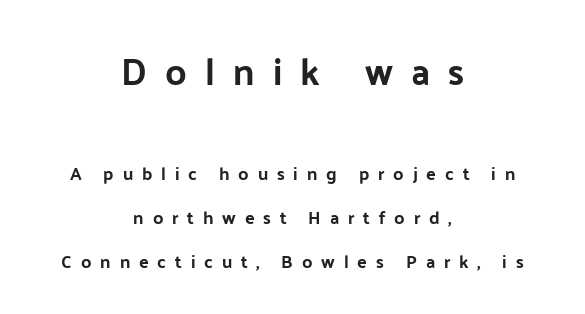
{"serif": "no", "italic": "no", "width": "normal", "stroke_contrast": "low", "x_height": "medium", "monospaced": "no", "underline": "no", "align": "center", "line_spacing": "loose", "line_spacing_ratio": 2.45, "letter_spacing": "wide", "letter_spacing_em": 0.49, "larger_block": "first", "size_ratio": 2.06, "glyph_px": 37}
